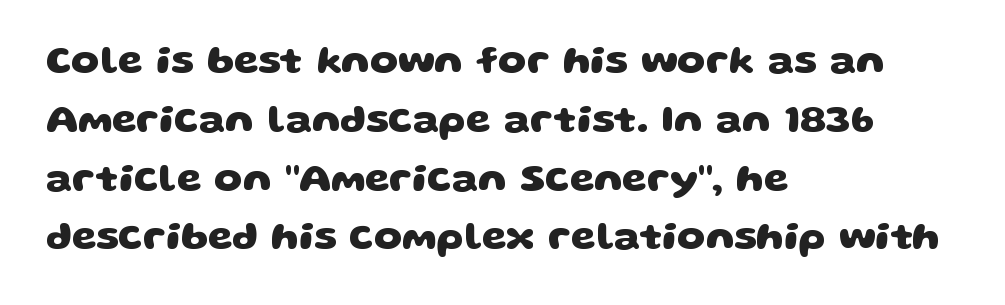
{"serif": "no", "bold": "yes", "weight": "heavy", "width": "wide", "stroke_contrast": "low", "x_height": "large", "monospaced": "no", "underline": "no", "align": "left", "line_spacing": "normal", "line_spacing_ratio": 1.47, "letter_spacing": "normal", "letter_spacing_em": 0.0, "glyph_px": 40}
